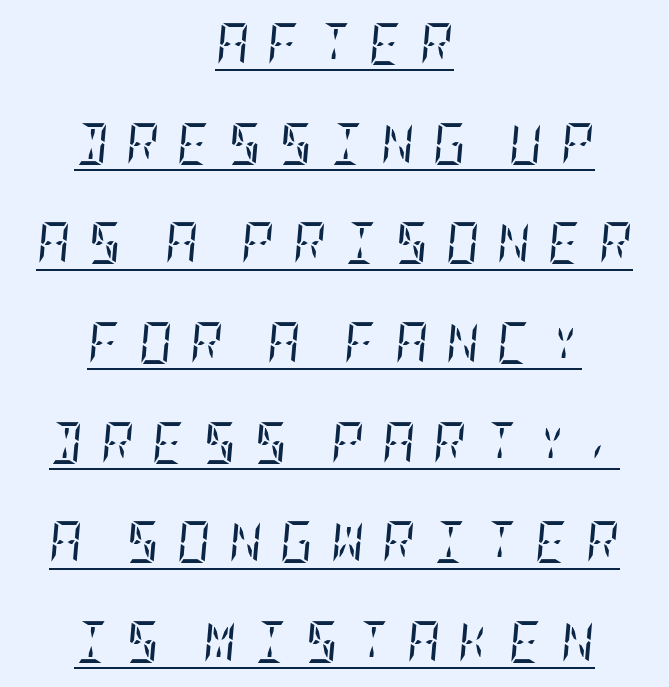
Q: Is the text bold? A: No.
Q: Is the text italic (slanted)? A: Yes, it leans right by about 5 degrees.
Q: Is the typeface a serif or a sans-serif typeface? A: Serif.
Q: Is the text underlined? A: Yes.
Q: How is the paragraph aligned? A: Centered.
Q: Is the spacing between letters normal or unusually wide? A: Unusually wide.
Q: Is the spacing between lines tight, normal or loose? A: Loose.
Q: Width (condensed, normal, or wide)? A: Condensed.
Q: Stroke contrast? A: Low.
Q: x-height? A: Large.
